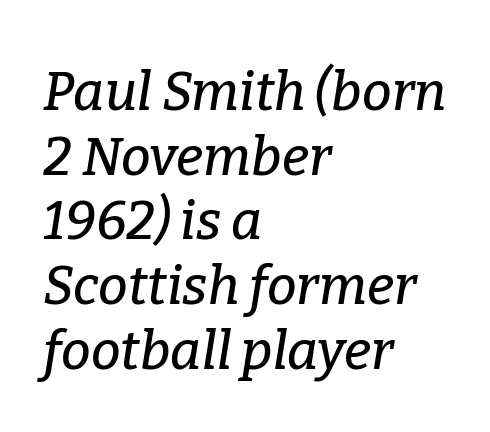
{"serif": "yes", "italic": "yes", "lean": "right", "slant_degrees": 9, "width": "normal", "stroke_contrast": "low", "x_height": "medium", "monospaced": "no", "underline": "no", "align": "left", "line_spacing_ratio": 1.22, "letter_spacing": "normal", "letter_spacing_em": 0.0, "glyph_px": 53}
